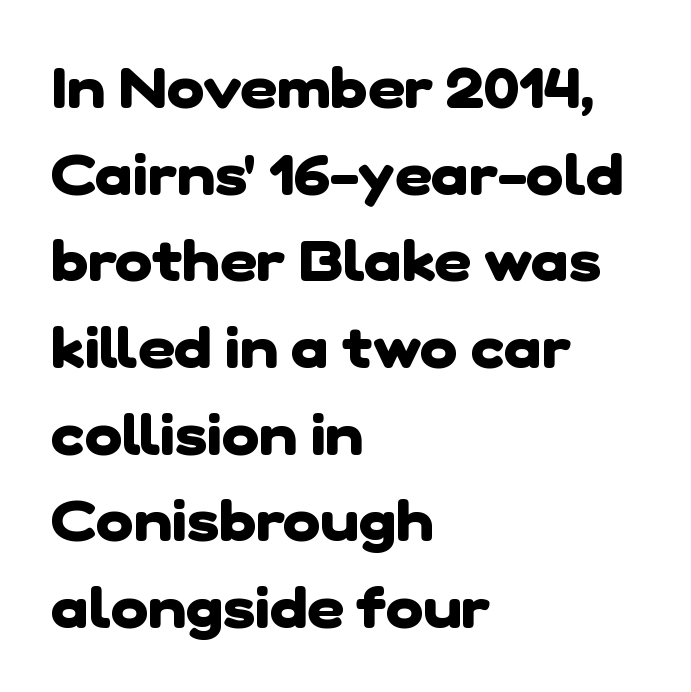
The zone under the glyphs is completely vacant. I'd call this a sans setting — the letters go barefoot. Compared with a centered layout, this one pins lines to the left instead. In terms of leading, this rendering sits right in the middle. Think of a printed novel: that variable character pitch is what you see here.
